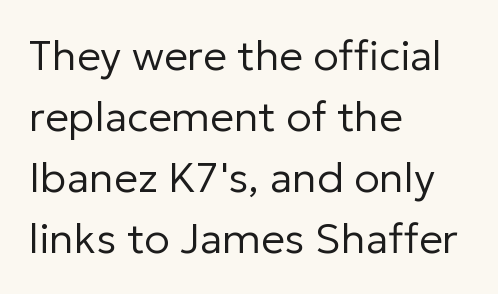
Are there feet on the stems? There aren't — it's a sans. No heavy texture on the line: the type isn't bold. Each letter keeps its own natural width here, so spacing adapts to shape. Notice how the passage keeps a crisp vertical edge on the left only. Anything drawn beneath the words? Only blank space.
